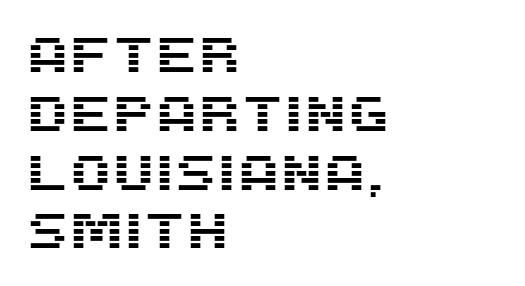
The lines are quadded left. Nope, no serifs anywhere on these letters. These lines were composed using upright roman letters. Lines of text with bare space underneath.
